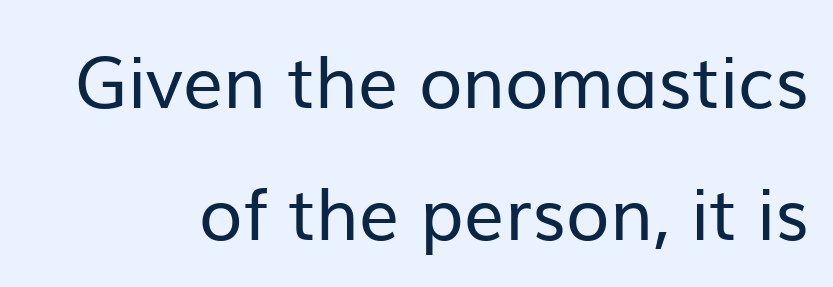
{"serif": "no", "italic": "no", "bold": "no", "weight": "regular", "width": "normal", "stroke_contrast": "low", "x_height": "medium", "monospaced": "no", "underline": "no", "line_spacing_ratio": 1.86, "letter_spacing": "normal", "letter_spacing_em": 0.0, "glyph_px": 71}
